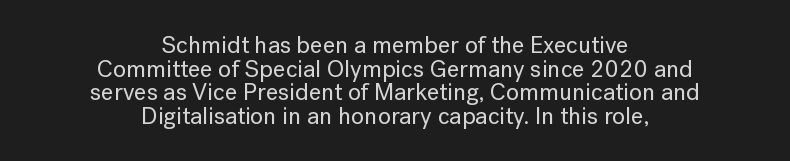
Q: Is the text italic (slanted)? A: No, it is upright.
Q: Is the text underlined? A: No.
Q: How is the paragraph aligned? A: Centered.
Q: Is the spacing between letters normal or unusually wide? A: Normal.
Q: Is the spacing between lines tight, normal or loose? A: Tight.
